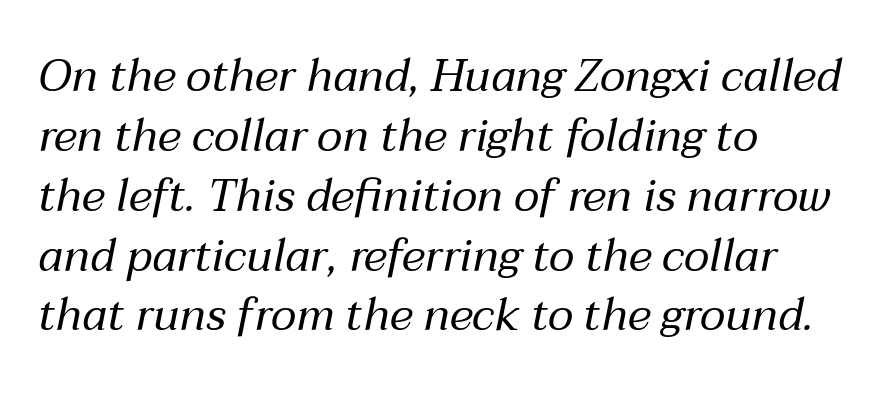
Q: Is the text bold? A: No.
Q: Is the text italic (slanted)? A: Yes, it leans right by about 12 degrees.
Q: Is the text underlined? A: No.
Q: How is the paragraph aligned? A: Left-aligned.
Q: Is the spacing between letters normal or unusually wide? A: Normal.
Q: Is the spacing between lines tight, normal or loose? A: Normal.
Q: Width (condensed, normal, or wide)? A: Normal.
Q: Stroke contrast? A: Medium.
Q: x-height? A: Medium.
Q: Monospaced? A: No.
